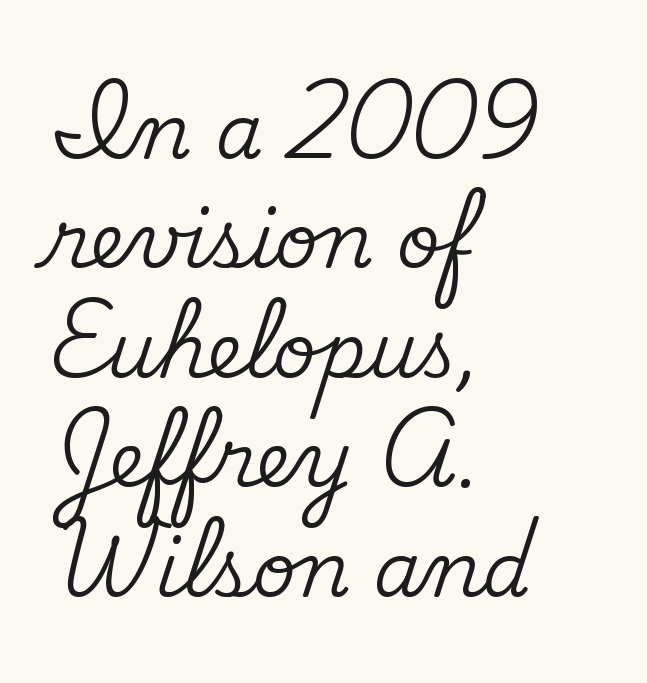
The image shows 76 px text type; set left-aligned, normal line spacing (1.44x), normal letter spacing, not underlined; medium stroke contrast and a small x-height.
